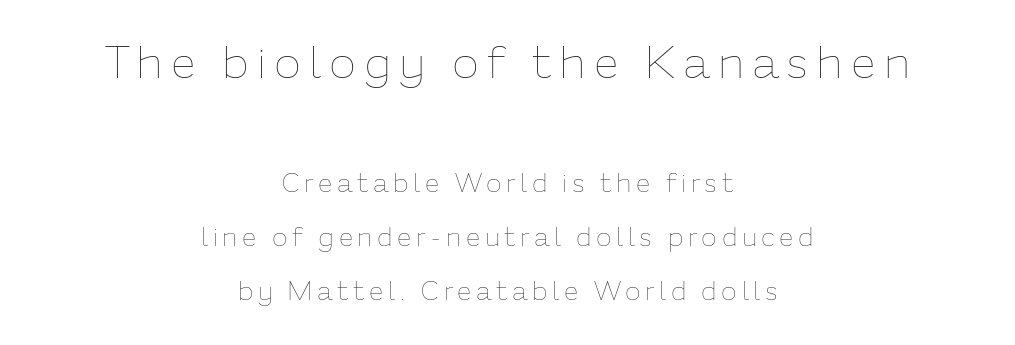
The image shows 45 px thin type, upright; set centered, loose line spacing (2.08x), not underlined; the first (top) block is 1.73x larger; low stroke contrast and a medium x-height.
